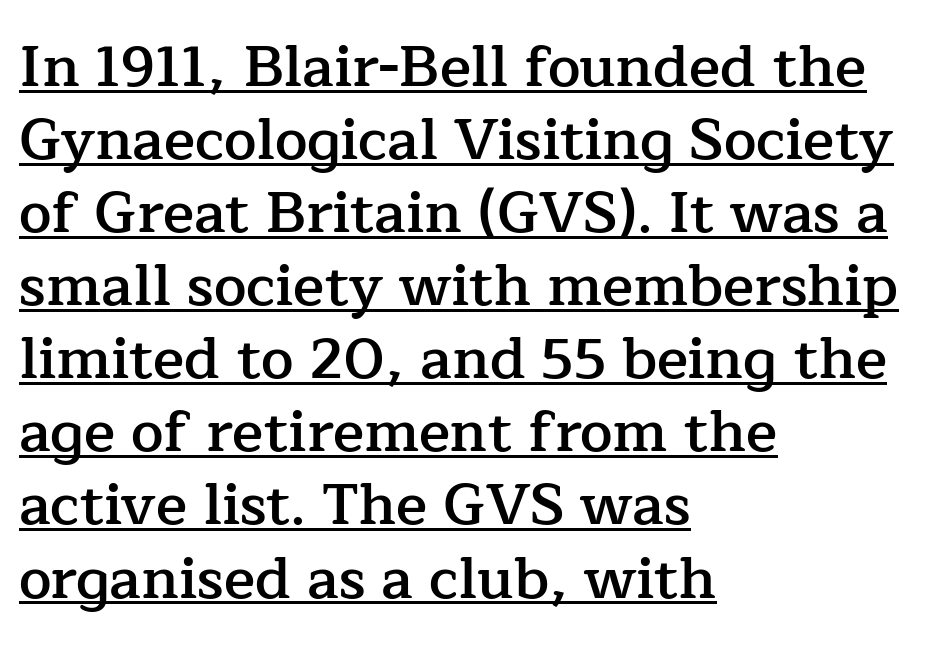
{"serif": "yes", "italic": "no", "bold": "semi", "weight": "semibold", "width": "normal", "stroke_contrast": "low", "x_height": "medium", "monospaced": "no", "underline": "yes", "align": "left", "line_spacing": "normal", "line_spacing_ratio": 1.26, "letter_spacing": "normal", "letter_spacing_em": 0.0, "glyph_px": 58}
